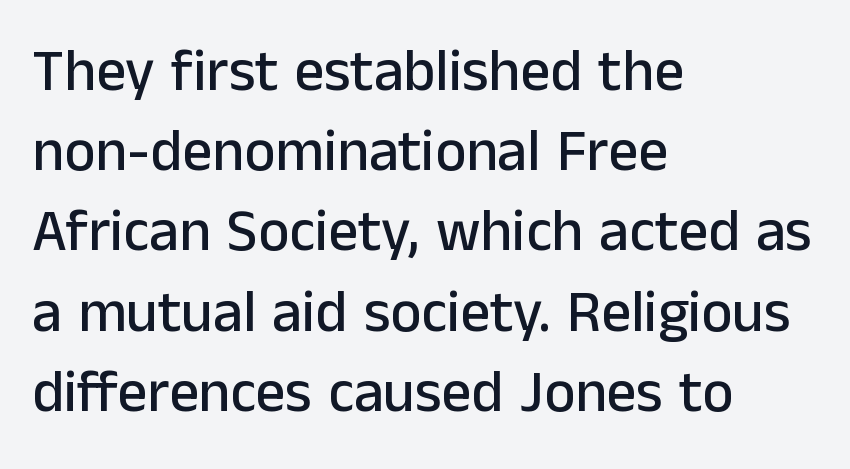
{"serif": "no", "italic": "no", "width": "normal", "stroke_contrast": "low", "x_height": "medium", "monospaced": "no", "underline": "no", "align": "left", "line_spacing": "normal", "line_spacing_ratio": 1.36, "letter_spacing": "normal", "letter_spacing_em": 0.0, "glyph_px": 59}
